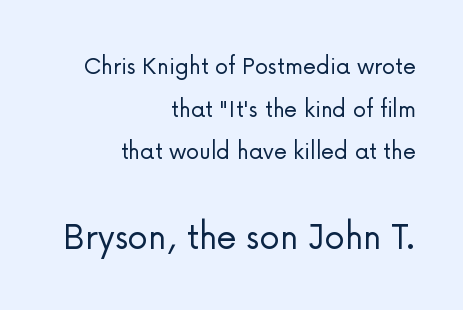
Here the designer chose a conventional face with non-uniform glyph widths. The lines sit at an ordinary, default distance from one another. Stroke mass is kept to a normal reading level or below. The passage is arranged like a letterhead date or caption credit — flush right. The letters carry no serifs — their stems end cleanly without finishing strokes. The line texture is even and compact thanks to regular tracking.
